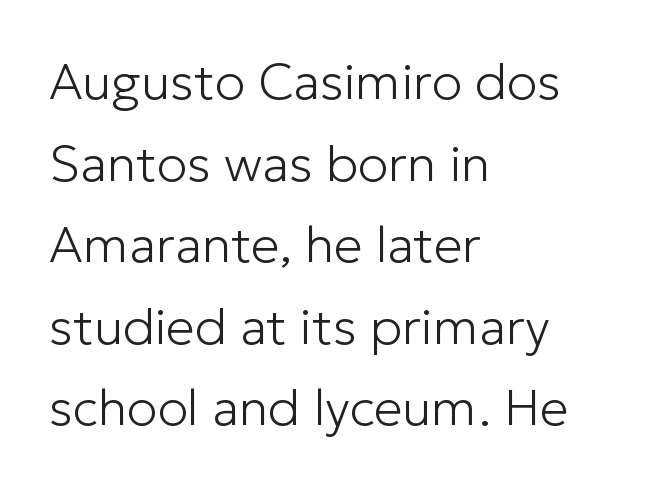
You could not count columns in this text — the font is proportionally spaced. Honestly, the letter spacing is just normal — you wouldn't notice it. Is the type heavy? It reads as light-to-regular instead. Students, observe: this is what conventionally led text looks like. The letters carry no serifs — their stems end cleanly without finishing strokes.
